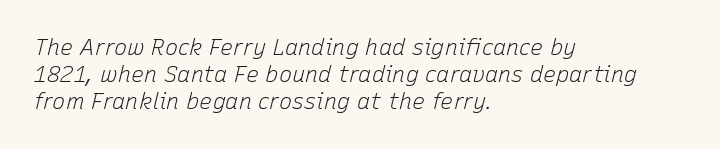
The image shows 22 px text type, italic (leaning right); set left-aligned, line spacing 1.22x, normal letter spacing, not underlined.
